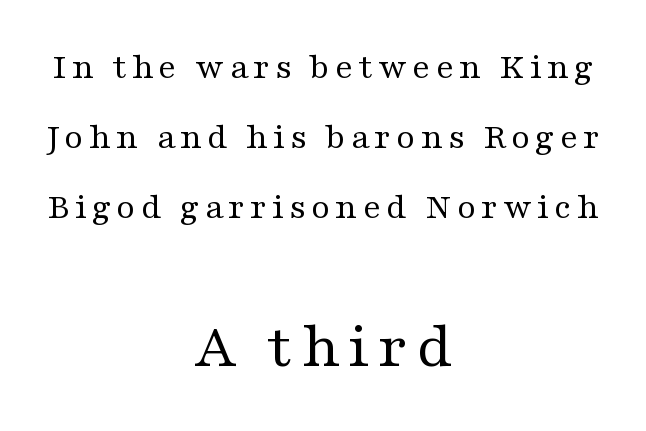
{"serif": "yes", "italic": "no", "bold": "no", "weight": "regular", "width": "wide", "stroke_contrast": "medium", "x_height": "medium", "monospaced": "no", "underline": "no", "align": "center", "line_spacing_ratio": 1.84, "larger_block": "second", "size_ratio": 1.74, "glyph_px": 66}
